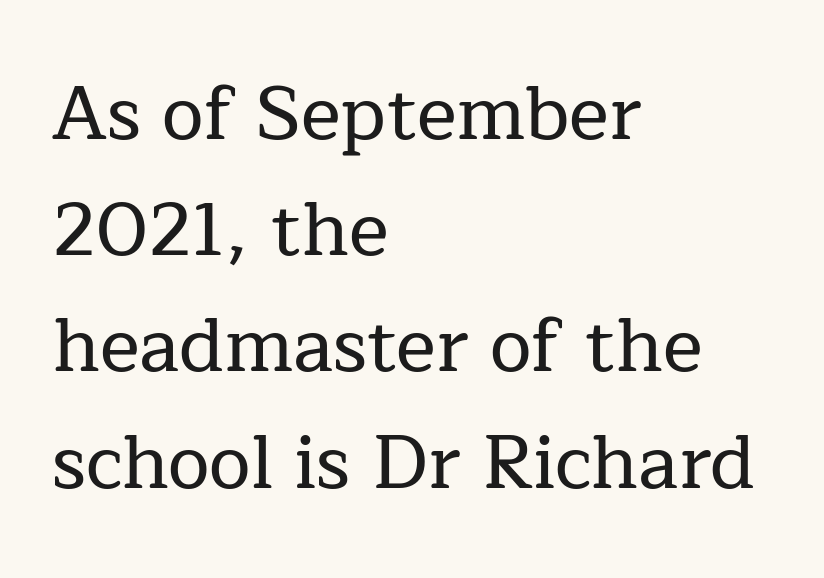
{"serif": "yes", "italic": "no", "width": "normal", "stroke_contrast": "low", "x_height": "medium", "monospaced": "no", "underline": "no", "align": "left", "line_spacing": "normal", "line_spacing_ratio": 1.55, "letter_spacing": "normal", "letter_spacing_em": 0.0, "glyph_px": 75}
